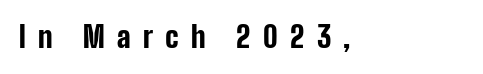
Q: Is the text bold? A: Yes.
Q: Is the text italic (slanted)? A: No, it is upright.
Q: Is the typeface a serif or a sans-serif typeface? A: Sans-serif.
Q: Is the text underlined? A: No.
Q: How is the paragraph aligned? A: Left-aligned.
Q: Is the spacing between letters normal or unusually wide? A: Unusually wide.
Q: Width (condensed, normal, or wide)? A: Condensed.
Q: Stroke contrast? A: Low.
Q: x-height? A: Medium.
Q: Monospaced? A: No.
